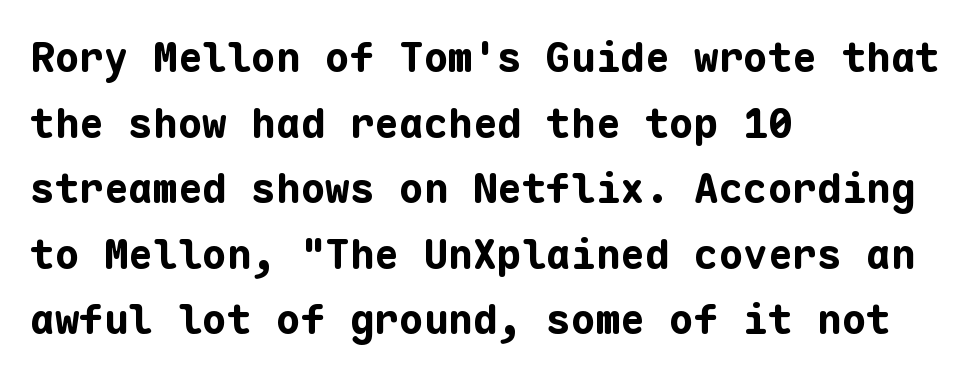
The type sits square on the baseline with zero lean. Which margin do the lines hug? The left one — the right edge is uneven. I'd call this a sans setting — the letters go barefoot. Short note: letters normally spaced. The passage shown is emphatically bold. Decoration check: the copy has no underline.
